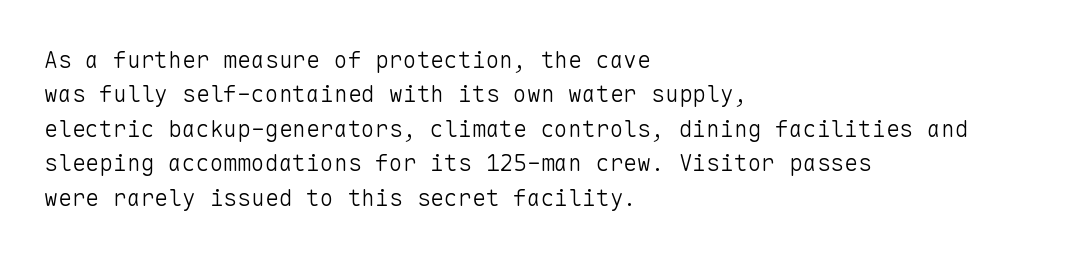
The image shows 23 px text type, upright; set left-aligned, normal line spacing (1.5x), normal letter spacing, not underlined.
